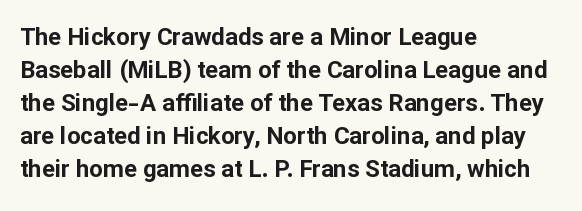
Q: Is the text bold? A: Yes.
Q: Is the text italic (slanted)? A: No, it is upright.
Q: Is the text underlined? A: No.
Q: How is the paragraph aligned? A: Left-aligned.
Q: Is the spacing between letters normal or unusually wide? A: Normal.
Q: Is the spacing between lines tight, normal or loose? A: Normal.
